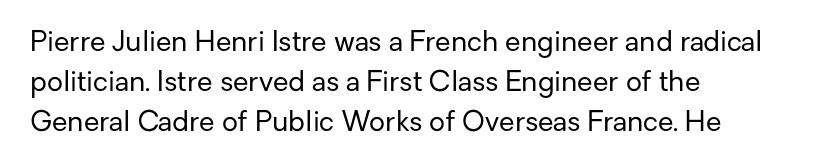
The lines sit at an ordinary, default distance from one another. This is roman type, the default non-slanted kind. You can tell from the bare stems that sans-serif type was used. Beneath every word, the page is bare.
